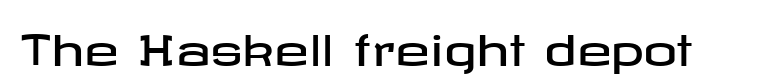
{"serif": "no", "italic": "no", "width": "wide", "stroke_contrast": "low", "x_height": "medium", "underline": "no", "letter_spacing": "normal", "letter_spacing_em": 0.0, "glyph_px": 42}
